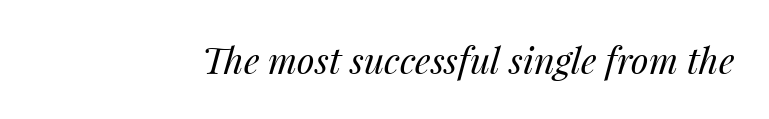
Q: Is the text bold? A: No.
Q: Is the text italic (slanted)? A: Yes, it leans right by about 14 degrees.
Q: Is the text underlined? A: No.
Q: Is the spacing between letters normal or unusually wide? A: Normal.
Q: Width (condensed, normal, or wide)? A: Normal.
Q: Stroke contrast? A: Medium.
Q: x-height? A: Medium.
Q: Monospaced? A: No.
